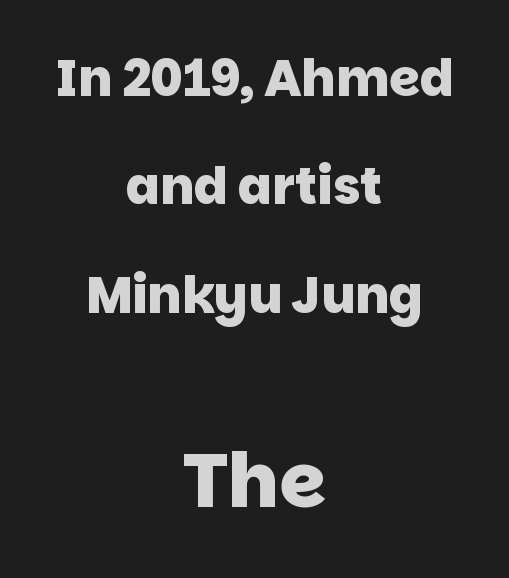
Words float on clear page, feet unadorned. Think of a printed novel: that variable character pitch is what you see here. How are the letters spaced? Ordinarily, with no added tracking. The leading is generous, giving the passage an open texture. Each letter's strokes conclude bluntly, with no projecting serifs.
